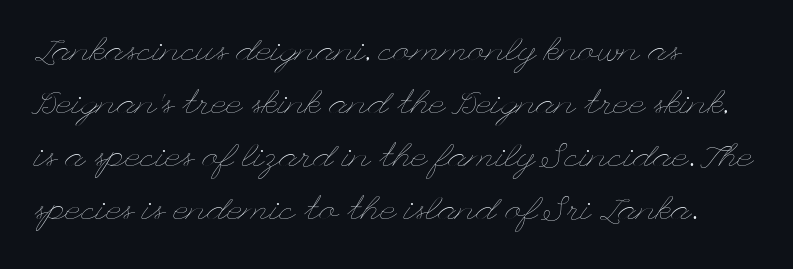
Q: Is the text bold? A: No.
Q: Is the text italic (slanted)? A: Yes.
Q: Is the text underlined? A: No.
Q: How is the paragraph aligned? A: Left-aligned.
Q: Is the spacing between letters normal or unusually wide? A: Normal.
Q: Is the spacing between lines tight, normal or loose? A: Normal.
Q: Width (condensed, normal, or wide)? A: Wide.
Q: Stroke contrast? A: Low.
Q: x-height? A: Small.
